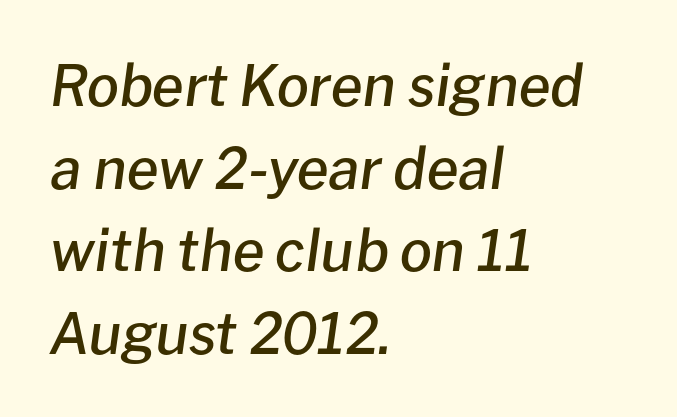
Q: Is the text bold? A: Semi-bold.
Q: Is the text italic (slanted)? A: Yes, it leans right by about 8 degrees.
Q: Is the text underlined? A: No.
Q: How is the paragraph aligned? A: Left-aligned.
Q: Is the spacing between letters normal or unusually wide? A: Normal.
Q: Is the spacing between lines tight, normal or loose? A: Normal.
Q: Width (condensed, normal, or wide)? A: Normal.
Q: Stroke contrast? A: Low.
Q: x-height? A: Medium.
Q: Monospaced? A: No.
